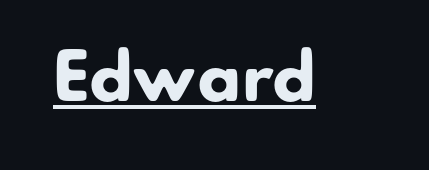
The image shows 63 px heavy sans-serif type; set normal letter spacing, underlined; low stroke contrast and a small x-height.
